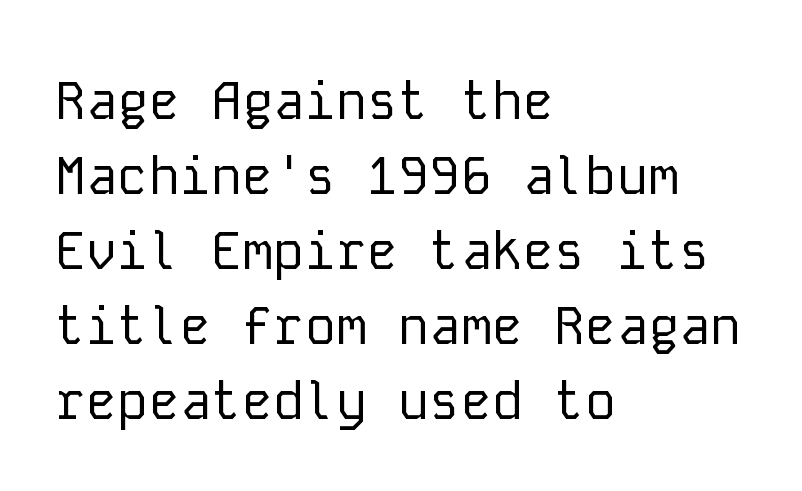
{"serif": "no", "italic": "no", "bold": "no", "weight": "regular", "width": "normal", "stroke_contrast": "low", "x_height": "medium", "monospaced": "yes", "underline": "no", "align": "left", "line_spacing": "normal", "line_spacing_ratio": 1.44, "letter_spacing": "normal", "letter_spacing_em": 0.0, "glyph_px": 52}
